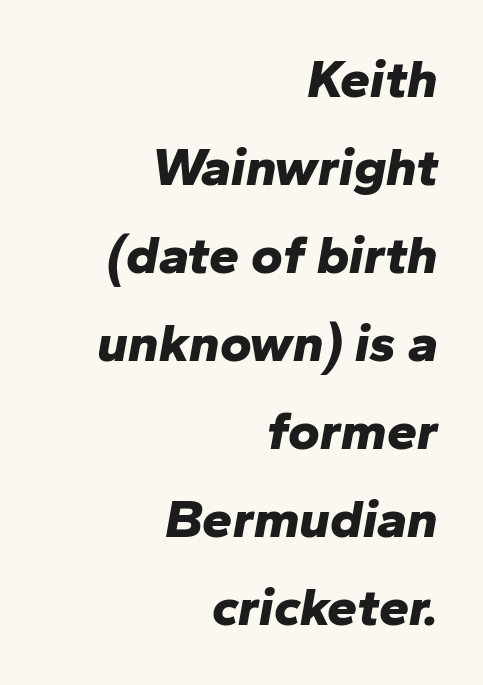
Here the designer chose a conventional face with non-uniform glyph widths. The compositor pushed each line to the right boundary. A typesetter would call this zero additional tracking. Compared with ordinary roman type, these characters are visibly tilted.
